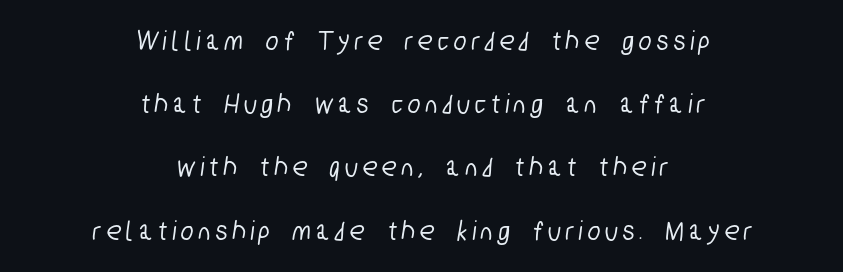
Q: Is the typeface a serif or a sans-serif typeface? A: Sans-serif.
Q: Is the text underlined? A: No.
Q: How is the paragraph aligned? A: Centered.
Q: Is the spacing between letters normal or unusually wide? A: Unusually wide.
Q: Is the spacing between lines tight, normal or loose? A: Loose.
Q: Width (condensed, normal, or wide)? A: Condensed.
Q: Stroke contrast? A: Low.
Q: x-height? A: Medium.
Q: Monospaced? A: No.
